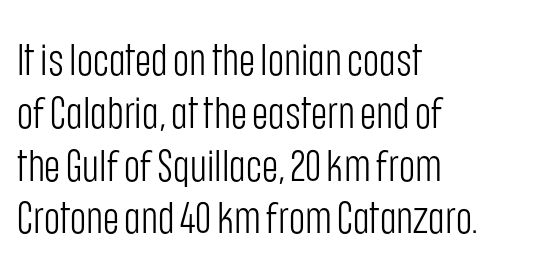
Q: Is the text bold? A: No.
Q: Is the text italic (slanted)? A: No, it is upright.
Q: Is the typeface a serif or a sans-serif typeface? A: Sans-serif.
Q: Is the text underlined? A: No.
Q: How is the paragraph aligned? A: Left-aligned.
Q: Is the spacing between letters normal or unusually wide? A: Normal.
Q: Width (condensed, normal, or wide)? A: Condensed.
Q: Stroke contrast? A: Low.
Q: x-height? A: Large.
Q: Monospaced? A: No.
